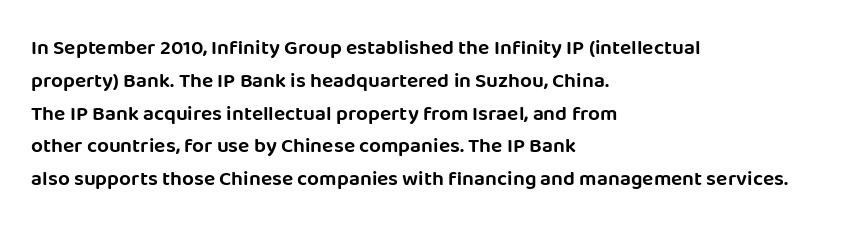
The image shows 21 px text type, upright; set left-aligned, normal line spacing (1.56x), normal letter spacing, not underlined.
